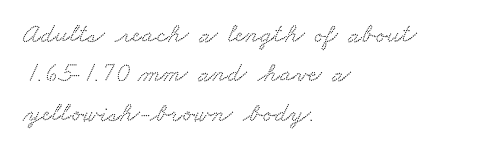
{"underline": "no", "align": "left", "line_spacing": "normal", "line_spacing_ratio": 1.46, "letter_spacing": "normal", "letter_spacing_em": 0.0, "glyph_px": 27}
